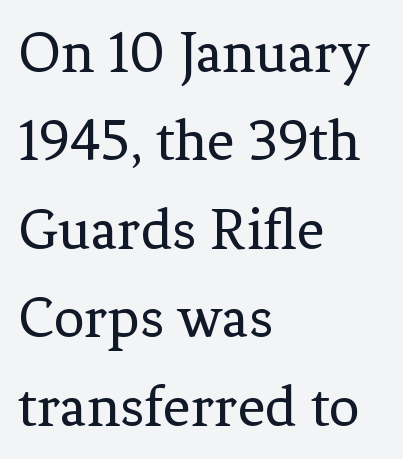
{"serif": "yes", "italic": "no", "bold": "no", "weight": "regular", "width": "normal", "stroke_contrast": "low", "x_height": "medium", "monospaced": "no", "underline": "no", "align": "left", "line_spacing": "normal", "line_spacing_ratio": 1.45, "letter_spacing": "normal", "letter_spacing_em": 0.0, "glyph_px": 61}
